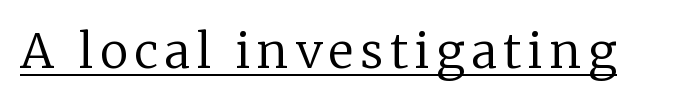
Italic? Not at all — the glyphs are vertical. Note the varied advance widths — an 'i' is clearly narrower than an 'm'. Examine the stroke ends and you'll spot serifs. Nothing heavy about these letters — not bold at all.
